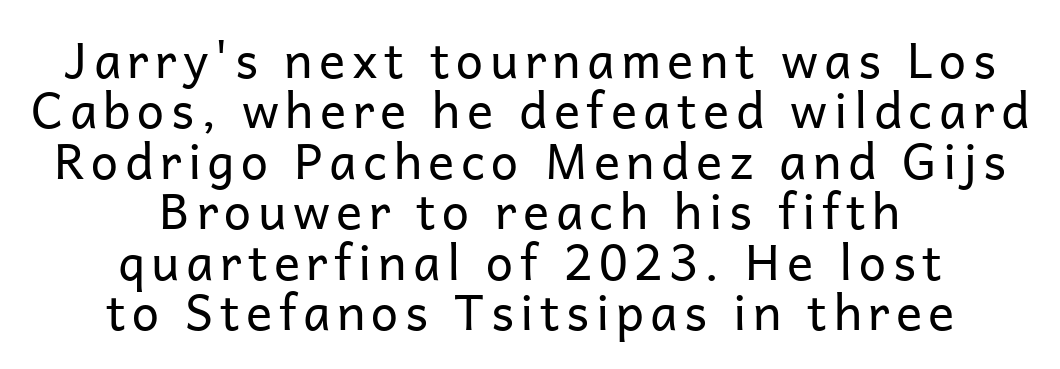
The image shows 49 px regular-weight sans-serif type, upright; set centered, tight line spacing (1.03x), not underlined; low stroke contrast and a medium x-height.
